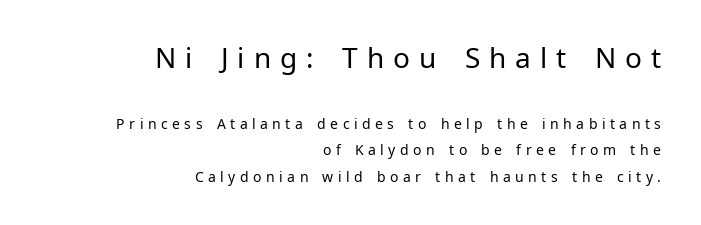
Stem width sits at or under what a default text font uses. These lines are rendered in a variable-pitch font. The font family rendered here belongs to the sans-serif group. The string is rendered with underlining switched off. Casual observation: everything's shoved over to the right.
